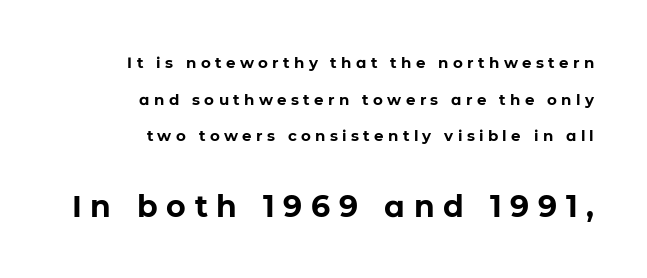
Q: Is the text bold? A: Yes.
Q: Is the text italic (slanted)? A: No, it is upright.
Q: Is the typeface a serif or a sans-serif typeface? A: Sans-serif.
Q: Is the text underlined? A: No.
Q: How is the paragraph aligned? A: Right-aligned.
Q: Is the spacing between letters normal or unusually wide? A: Unusually wide.
Q: Is the spacing between lines tight, normal or loose? A: Loose.
Q: Which block of text is set in a larger size, the first (top) or the second (bottom)? A: The second (bottom) one.
Q: Width (condensed, normal, or wide)? A: Normal.
Q: Stroke contrast? A: Low.
Q: x-height? A: Medium.
Q: Monospaced? A: No.
